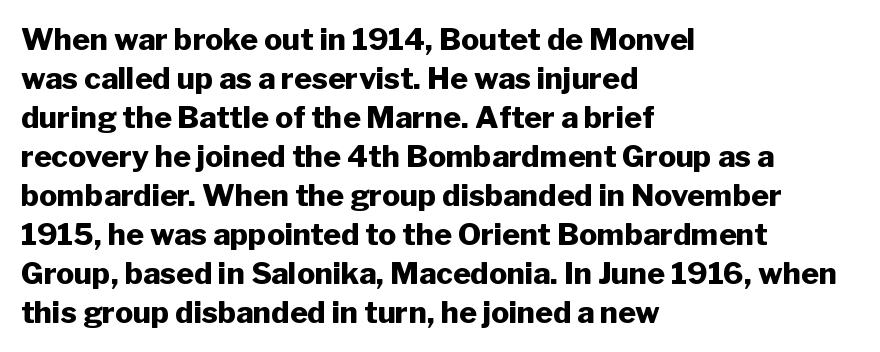
The image shows 30 px heavy sans-serif type, upright; set left-aligned, normal line spacing (1.3x), normal letter spacing, not underlined; low stroke contrast and a medium x-height.
